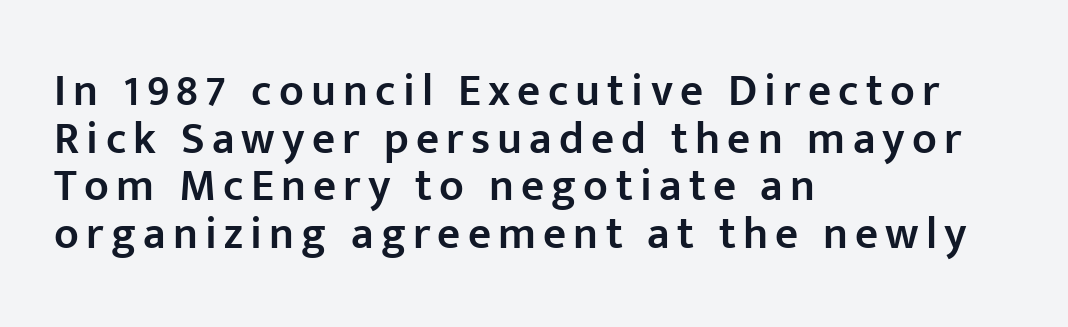
The image shows 45 px semibold sans-serif type, upright; set left-aligned, tight line spacing (1.06x), not underlined; low stroke contrast and a medium x-height.
